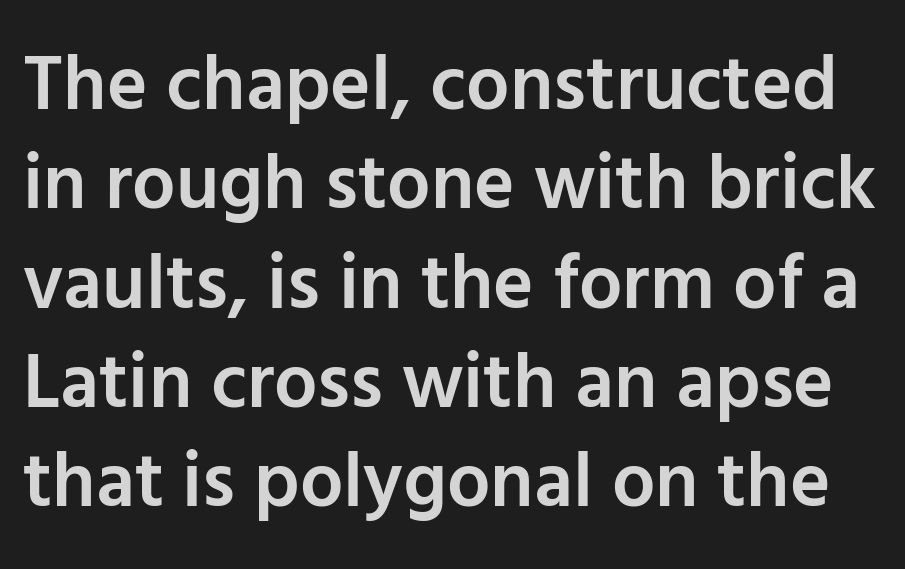
Q: Is the text bold? A: Semi-bold.
Q: Is the text italic (slanted)? A: No, it is upright.
Q: Is the typeface a serif or a sans-serif typeface? A: Sans-serif.
Q: Is the text underlined? A: No.
Q: Is the spacing between letters normal or unusually wide? A: Normal.
Q: Is the spacing between lines tight, normal or loose? A: Normal.
Q: Width (condensed, normal, or wide)? A: Normal.
Q: Stroke contrast? A: Low.
Q: x-height? A: Medium.
Q: Monospaced? A: No.
